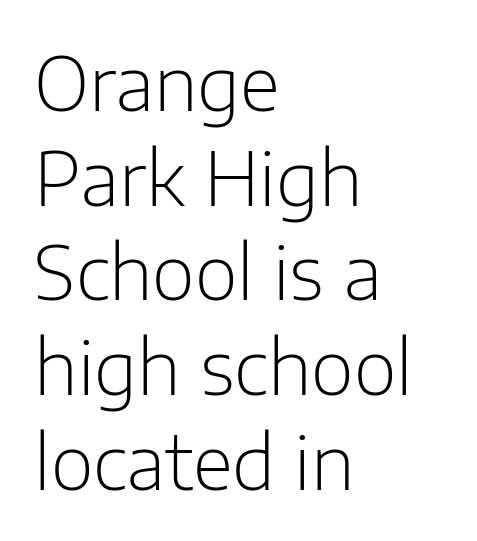
A typesetter would call this leading conventional body-copy spacing. Are there feet on the stems? There aren't — it's a sans. Is this a fixed-width face? No — the glyphs have proportional, varying widths. No chunkiness to these letters — they're not bold. The typesetter chose a ragged-right arrangement here. This rendering leaves character spacing at its baseline value.
